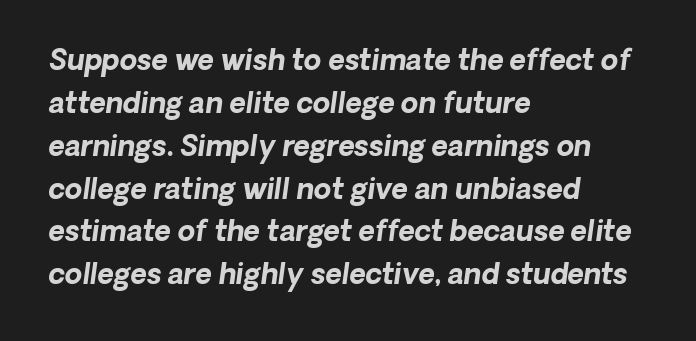
The image shows 28 px bold sans-serif type; set left-aligned, normal line spacing (1.53x), normal letter spacing, not underlined; low stroke contrast and a medium x-height.
